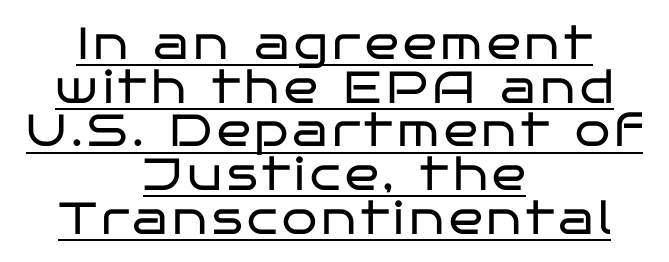
The image shows 45 px regular-weight, wide sans-serif type, upright; set centered, tight line spacing (0.97x), underlined; low stroke contrast and a large x-height.
